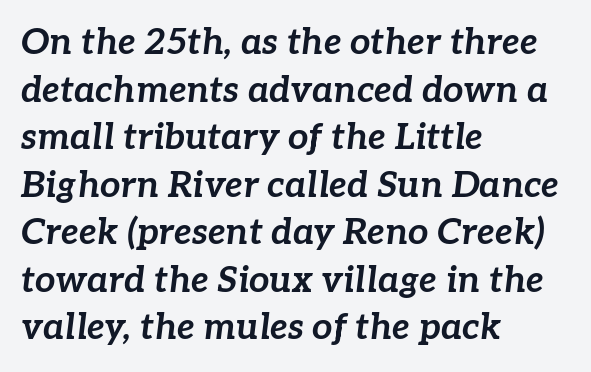
{"italic": "yes", "lean": "right", "slant_degrees": 7, "bold": "yes", "weight": "bold", "width": "normal", "stroke_contrast": "low", "x_height": "medium", "monospaced": "no", "underline": "no", "align": "left", "line_spacing": "normal", "line_spacing_ratio": 1.32, "letter_spacing": "normal", "letter_spacing_em": 0.0, "glyph_px": 36}
